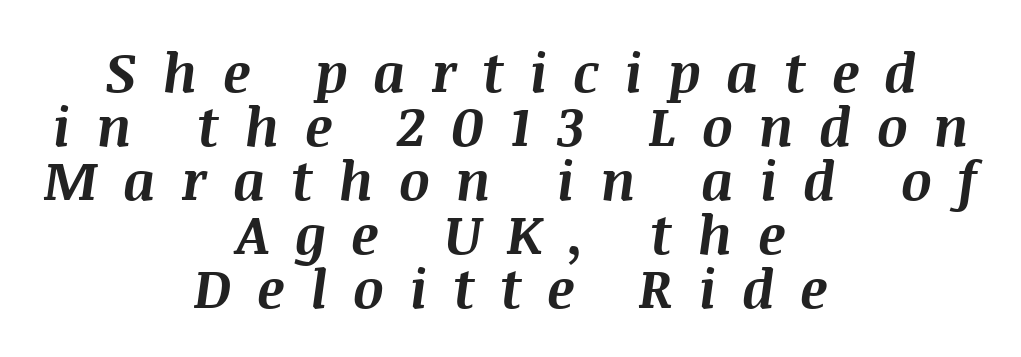
Q: Is the text bold? A: Yes.
Q: Is the text italic (slanted)? A: Yes, it leans right by about 8 degrees.
Q: Is the text underlined? A: No.
Q: How is the paragraph aligned? A: Centered.
Q: Is the spacing between letters normal or unusually wide? A: Unusually wide.
Q: Is the spacing between lines tight, normal or loose? A: Tight.
Q: Width (condensed, normal, or wide)? A: Normal.
Q: Stroke contrast? A: Medium.
Q: x-height? A: Large.
Q: Monospaced? A: No.
